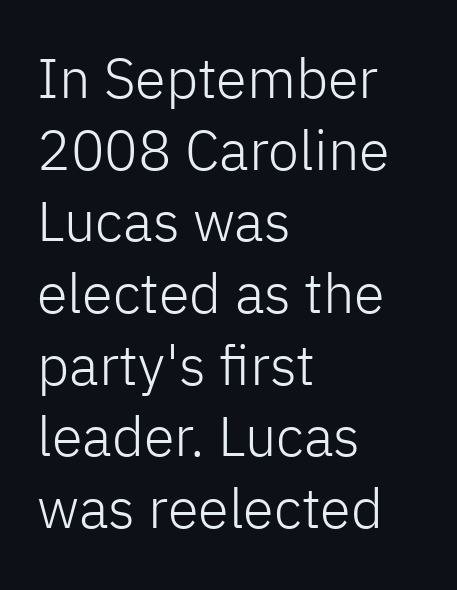
{"serif": "no", "italic": "no", "bold": "no", "weight": "light", "width": "normal", "stroke_contrast": "low", "x_height": "medium", "monospaced": "no", "underline": "no", "align": "left", "line_spacing": "normal", "line_spacing_ratio": 1.28, "letter_spacing": "normal", "letter_spacing_em": 0.0, "glyph_px": 56}
